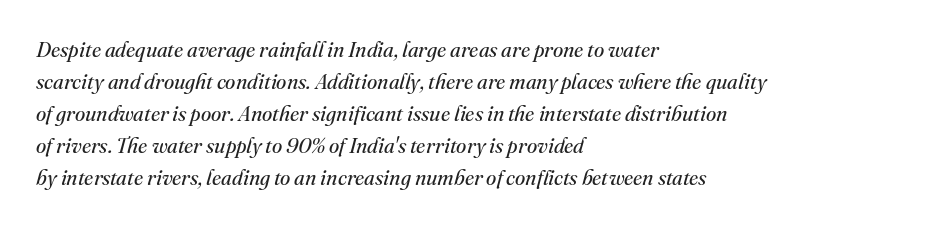
{"italic": "yes", "lean": "right", "slant_degrees": 16, "bold": "no", "underline": "no", "align": "left", "line_spacing": "normal", "line_spacing_ratio": 1.52, "letter_spacing": "normal", "letter_spacing_em": 0.0, "glyph_px": 21}
